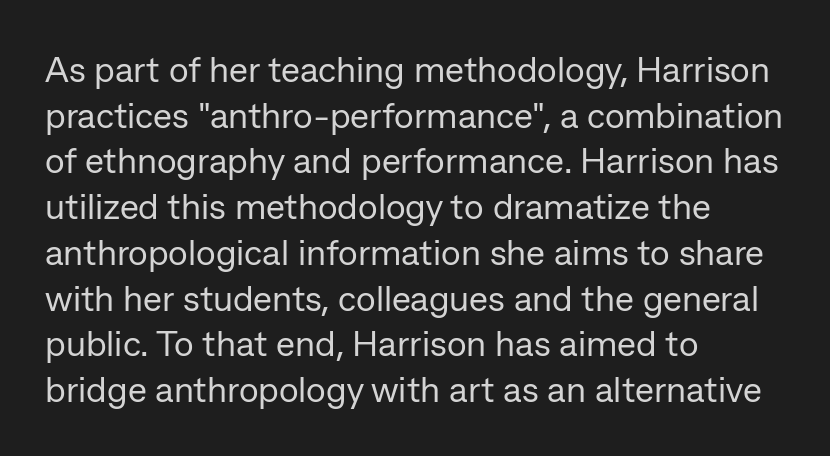
Q: Is the text bold? A: No.
Q: Is the text italic (slanted)? A: No, it is upright.
Q: Is the typeface a serif or a sans-serif typeface? A: Sans-serif.
Q: Is the text underlined? A: No.
Q: How is the paragraph aligned? A: Left-aligned.
Q: Is the spacing between letters normal or unusually wide? A: Normal.
Q: Is the spacing between lines tight, normal or loose? A: Normal.
Q: Width (condensed, normal, or wide)? A: Normal.
Q: Stroke contrast? A: Low.
Q: x-height? A: Medium.
Q: Monospaced? A: No.
